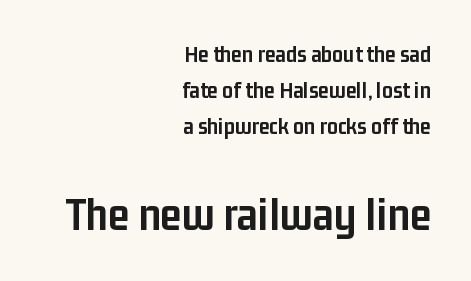
Weight: bold. You could not count columns in this text — the font is proportionally spaced. These lines were composed using upright roman letters. One glance says typical: line gaps are just what's usual.
